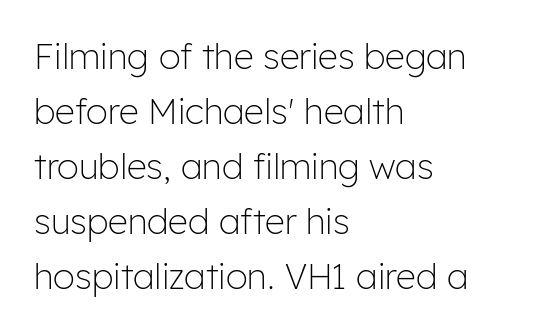
{"serif": "no", "italic": "no", "bold": "no", "weight": "light", "width": "normal", "stroke_contrast": "low", "x_height": "medium", "monospaced": "no", "underline": "no", "align": "left", "line_spacing": "normal", "line_spacing_ratio": 1.57, "letter_spacing": "normal", "letter_spacing_em": 0.0, "glyph_px": 35}
